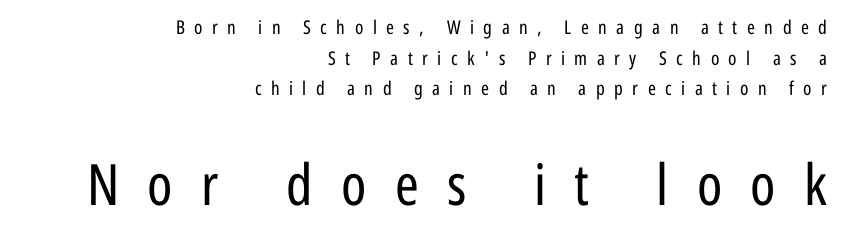
Q: Is the text bold? A: No.
Q: Is the text italic (slanted)? A: No, it is upright.
Q: Is the typeface a serif or a sans-serif typeface? A: Sans-serif.
Q: Is the text underlined? A: No.
Q: How is the paragraph aligned? A: Right-aligned.
Q: Is the spacing between letters normal or unusually wide? A: Unusually wide.
Q: Is the spacing between lines tight, normal or loose? A: Normal.
Q: Which block of text is set in a larger size, the first (top) or the second (bottom)? A: The second (bottom) one.
Q: Width (condensed, normal, or wide)? A: Condensed.
Q: Stroke contrast? A: Low.
Q: x-height? A: Medium.
Q: Monospaced? A: No.
